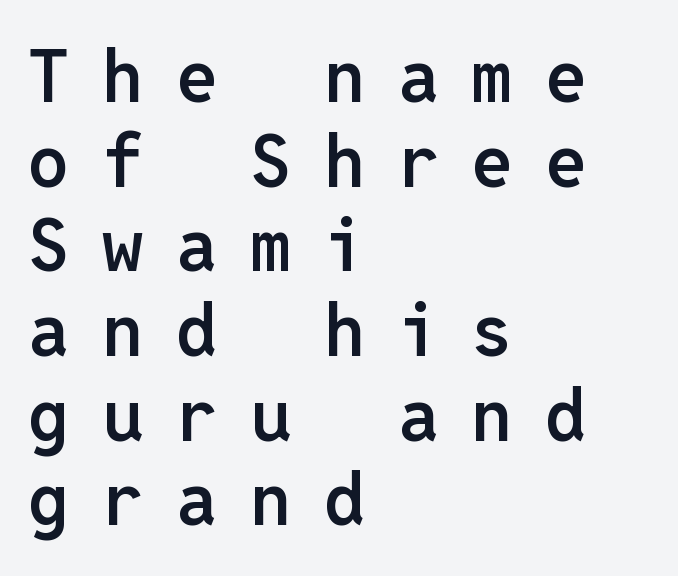
Is there any slant? The stems are plumb. Think of a typewriter: that constant character pitch is what you see here. Line starts are locked; line ends wander. This sample uses expanded letter spacing, leaving extra air between glyphs.
